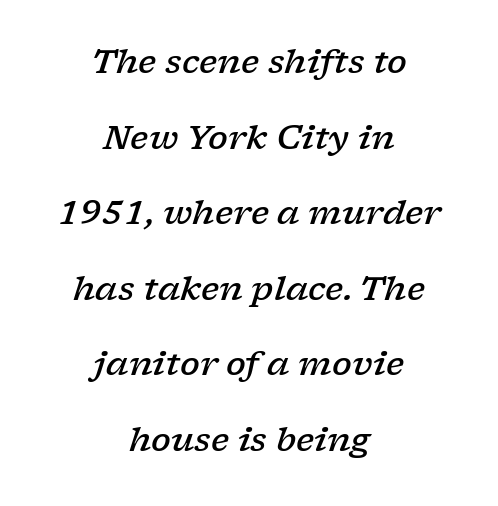
Q: Is the text bold? A: Semi-bold.
Q: Is the text italic (slanted)? A: Yes, it leans right by about 17 degrees.
Q: Is the typeface a serif or a sans-serif typeface? A: Serif.
Q: Is the text underlined? A: No.
Q: How is the paragraph aligned? A: Centered.
Q: Is the spacing between letters normal or unusually wide? A: Normal.
Q: Is the spacing between lines tight, normal or loose? A: Loose.
Q: Width (condensed, normal, or wide)? A: Wide.
Q: Stroke contrast? A: Low.
Q: x-height? A: Medium.
Q: Monospaced? A: No.
